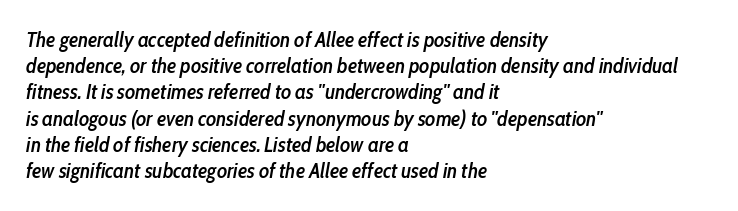
The image shows 21 px text type, italic (leaning right); set left-aligned, normal line spacing (1.25x), normal letter spacing, not underlined.
